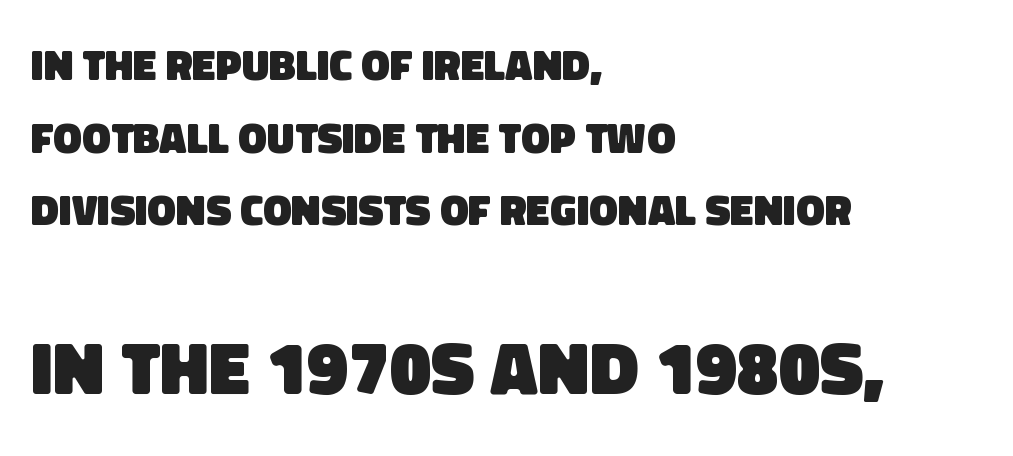
Successive baselines arrive at the customary interval. Every row of glyphs begins at an identical x-position on the left. No extra tracking has been applied to these lines. In this sample the second text group is rendered at the bigger scale. The text was rendered using a sans face with plain stroke endings.
